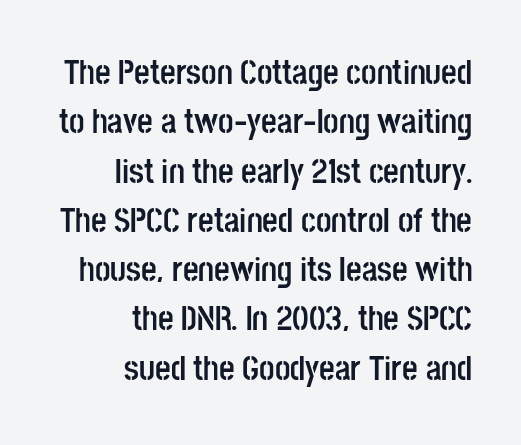
The image shows 34 px semibold, condensed sans-serif type, upright; set right-aligned, normal line spacing (1.45x), normal letter spacing, not underlined; low stroke contrast and a large x-height.
